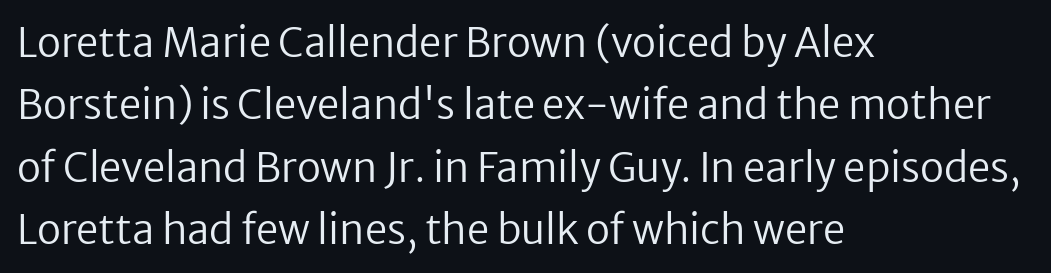
Q: Is the text bold? A: No.
Q: Is the text italic (slanted)? A: No, it is upright.
Q: Is the typeface a serif or a sans-serif typeface? A: Sans-serif.
Q: Is the text underlined? A: No.
Q: How is the paragraph aligned? A: Left-aligned.
Q: Is the spacing between letters normal or unusually wide? A: Normal.
Q: Is the spacing between lines tight, normal or loose? A: Normal.
Q: Width (condensed, normal, or wide)? A: Normal.
Q: Stroke contrast? A: Low.
Q: x-height? A: Medium.
Q: Monospaced? A: No.
